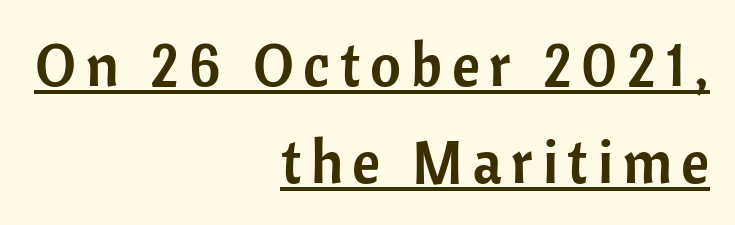
Quick note: interline space is typical. It's the straight-up-and-down kind of type. Looks like someone drew a line under every word here. Typeset ragged left — the right edge is the straight one. Look at the bottom of the vertical strokes: they stop flat, with no serifs.
